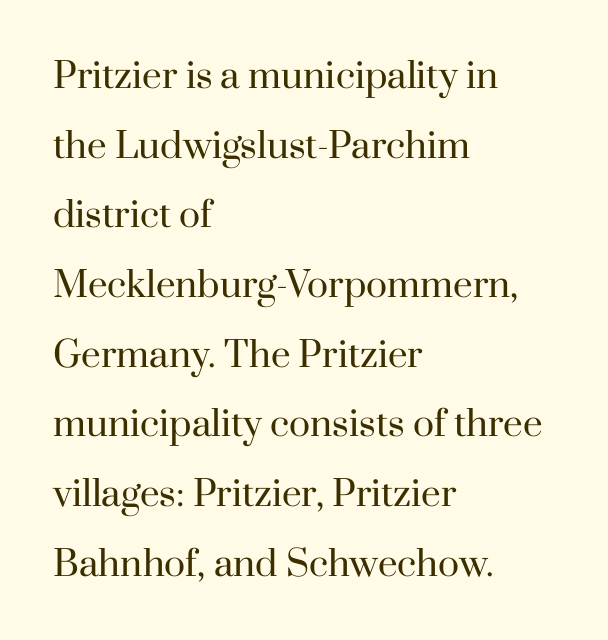
{"serif": "yes", "italic": "no", "bold": "no", "weight": "regular", "width": "normal", "stroke_contrast": "high", "x_height": "small", "monospaced": "no", "underline": "no", "align": "left", "line_spacing": "loose", "line_spacing_ratio": 1.99, "letter_spacing": "normal", "letter_spacing_em": 0.0, "glyph_px": 35}
